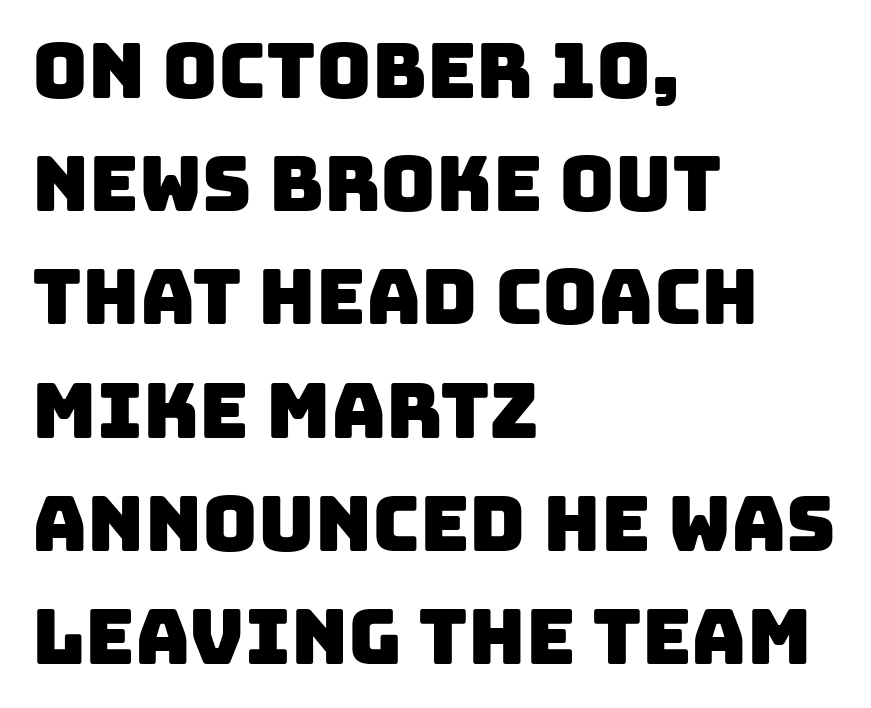
{"serif": "no", "width": "normal", "stroke_contrast": "low", "x_height": "large", "monospaced": "no", "underline": "no", "align": "left", "line_spacing": "normal", "line_spacing_ratio": 1.49, "letter_spacing": "normal", "letter_spacing_em": 0.0, "glyph_px": 76}
